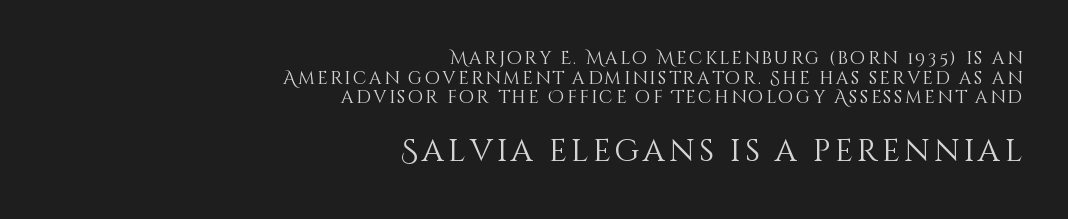
The letters advance in unequal steps, a hallmark of proportional type. Does the lettering tilt? It doesn't — this is upright. One-word summary of the alignment: right. Baseline-to-baseline distance is barely more than the letter height. Typesetter's note — lower block bumped up in size, upper block left smaller.
